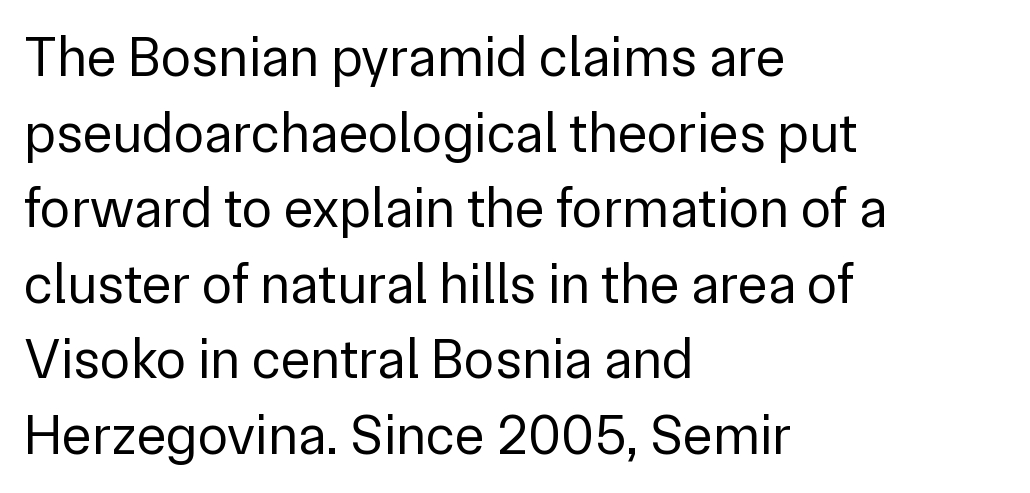
The image shows 56 px regular-weight sans-serif type, upright; set left-aligned, normal line spacing (1.35x), normal letter spacing, not underlined; low stroke contrast and a medium x-height.
